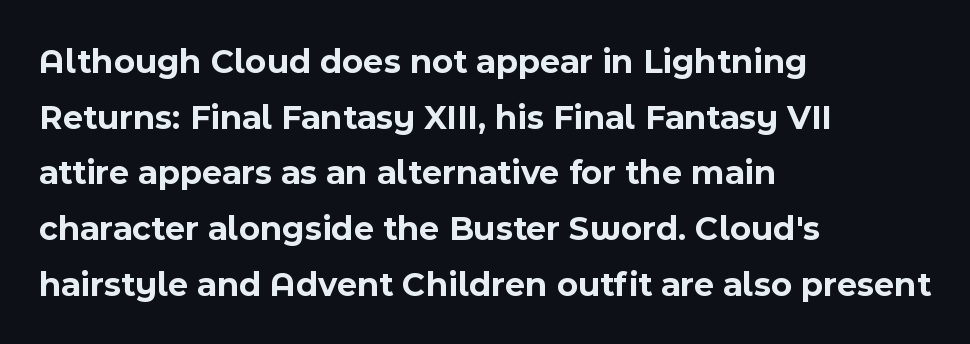
Looks like regular typesetting: each glyph gets only the width it needs. This sample uses a sans-serif face. Posture: straight, roman, zero tilt. Tracking here is standard; glyphs follow each other at the usual distance.
